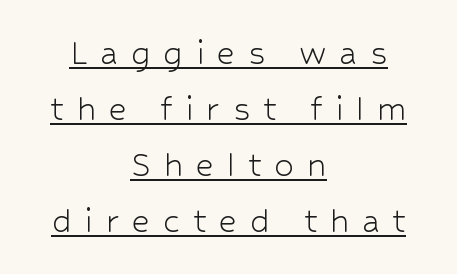
The image shows 39 px light sans-serif type, upright; set centered, normal line spacing (1.44x), unusually wide letter spacing (+0.33 em), underlined; low stroke contrast and a medium x-height.
